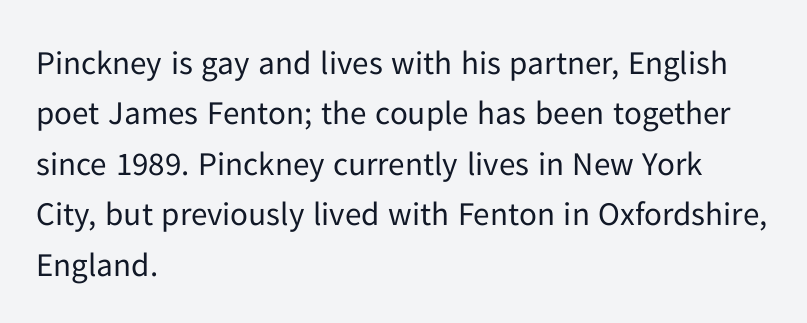
Each line starts at the same left margin while the right side varies. The type sits square on the baseline with zero lean. The face used here is rendered with its standard letterfit. The cut favours lightness, reaching ordinary text weight at its darkest. The specimen omits any rule beneath the text block's lines.
